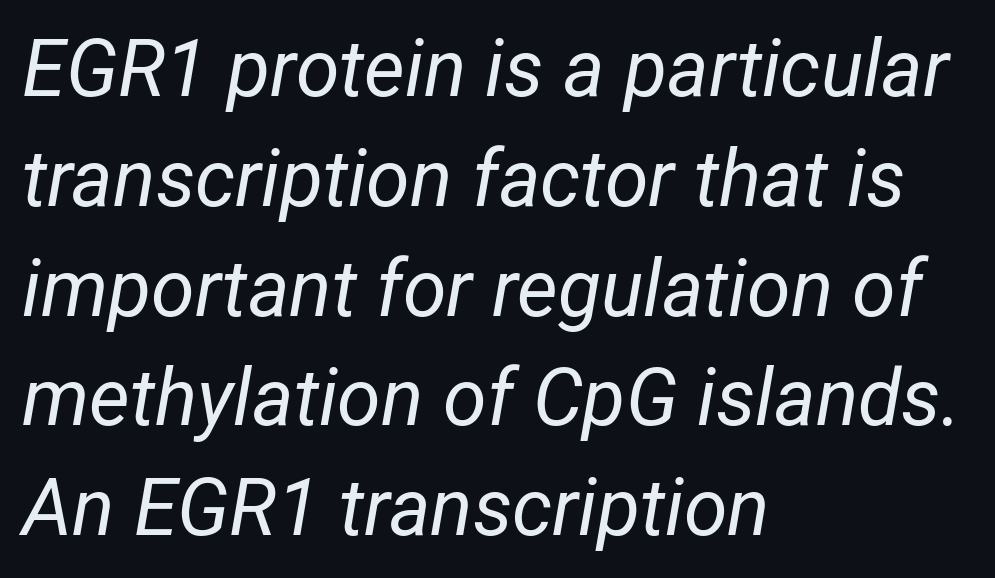
{"italic": "yes", "lean": "right", "slant_degrees": 12, "bold": "no", "weight": "regular", "width": "condensed", "stroke_contrast": "low", "x_height": "medium", "monospaced": "no", "underline": "no", "align": "left", "line_spacing": "normal", "line_spacing_ratio": 1.39, "letter_spacing": "normal", "letter_spacing_em": 0.0, "glyph_px": 79}
